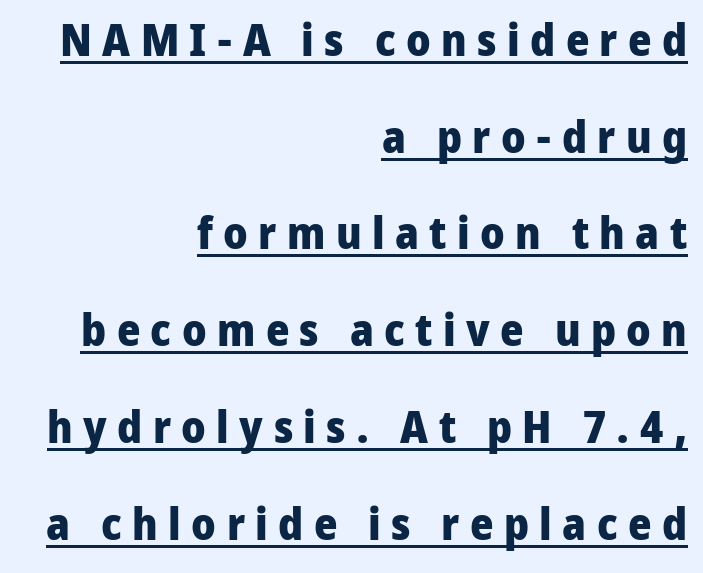
The image shows 45 px heavy sans-serif type, upright; set right-aligned, loose line spacing (2.15x), unusually wide letter spacing (+0.23 em), underlined; low stroke contrast and a medium x-height.
